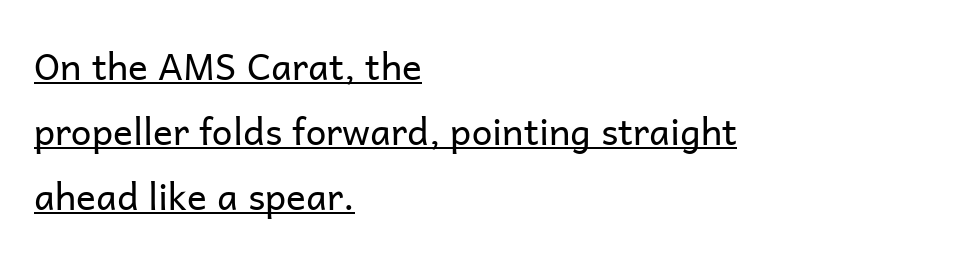
What decoration does the sample have? An underline. Stems and bowls with no extra thickness — not bold. Words appear dense and cohesive because spacing is normal. Character widths vary here, with narrow letters taking less room than wide ones.
